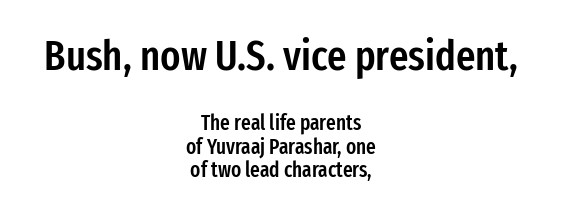
Q: Is the text bold? A: Semi-bold.
Q: Is the text italic (slanted)? A: No, it is upright.
Q: Is the typeface a serif or a sans-serif typeface? A: Sans-serif.
Q: Is the text underlined? A: No.
Q: How is the paragraph aligned? A: Centered.
Q: Is the spacing between letters normal or unusually wide? A: Normal.
Q: Is the spacing between lines tight, normal or loose? A: Tight.
Q: Which block of text is set in a larger size, the first (top) or the second (bottom)? A: The first (top) one.
Q: Width (condensed, normal, or wide)? A: Condensed.
Q: Stroke contrast? A: Low.
Q: x-height? A: Medium.
Q: Monospaced? A: No.
